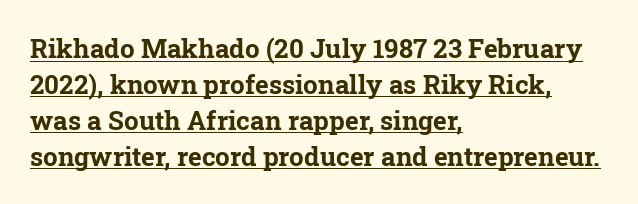
Q: Is the text bold? A: Yes.
Q: Is the text italic (slanted)? A: No, it is upright.
Q: Is the text underlined? A: Yes.
Q: How is the paragraph aligned? A: Left-aligned.
Q: Is the spacing between letters normal or unusually wide? A: Normal.
Q: Is the spacing between lines tight, normal or loose? A: Normal.
